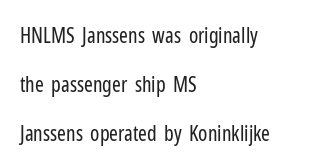
{"italic": "no", "bold": "no", "underline": "no", "align": "left", "line_spacing": "loose", "line_spacing_ratio": 2.33, "letter_spacing": "normal", "letter_spacing_em": 0.0, "glyph_px": 21}
